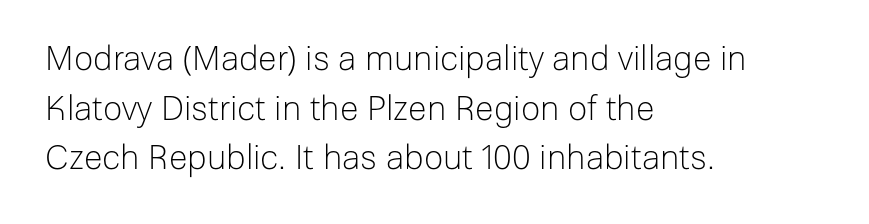
Posture: upright roman. The passage is arranged the way most books set body copy — flush left. A typesetter would label this face a sans. Do the characters align in a grid? No, the font is proportional. The passage shown stacks its lines at a standard gap.
